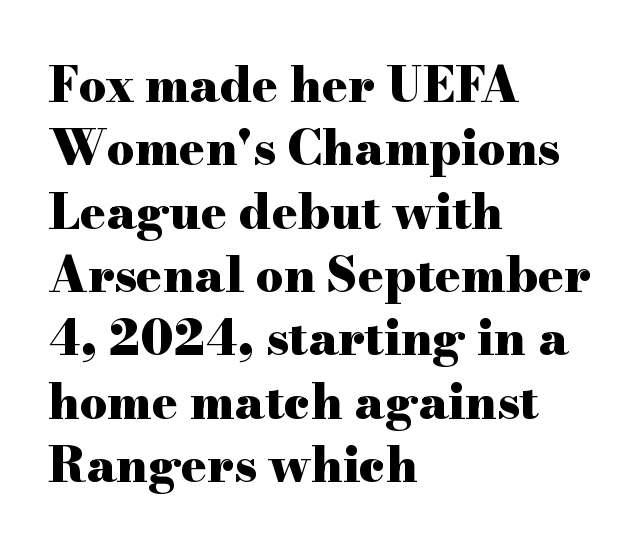
{"serif": "yes", "italic": "no", "bold": "yes", "weight": "heavy", "width": "wide", "stroke_contrast": "high", "x_height": "small", "monospaced": "no", "underline": "no", "align": "left", "line_spacing": "normal", "line_spacing_ratio": 1.32, "letter_spacing": "normal", "letter_spacing_em": 0.0, "glyph_px": 48}
